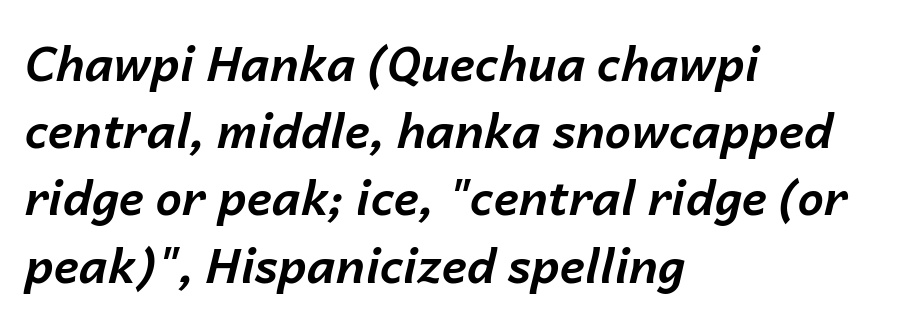
Q: Is the text bold? A: Yes.
Q: Is the text italic (slanted)? A: Yes, it leans right by about 14 degrees.
Q: Is the text underlined? A: No.
Q: How is the paragraph aligned? A: Left-aligned.
Q: Is the spacing between letters normal or unusually wide? A: Normal.
Q: Is the spacing between lines tight, normal or loose? A: Normal.
Q: Width (condensed, normal, or wide)? A: Normal.
Q: Stroke contrast? A: Low.
Q: x-height? A: Medium.
Q: Monospaced? A: No.
